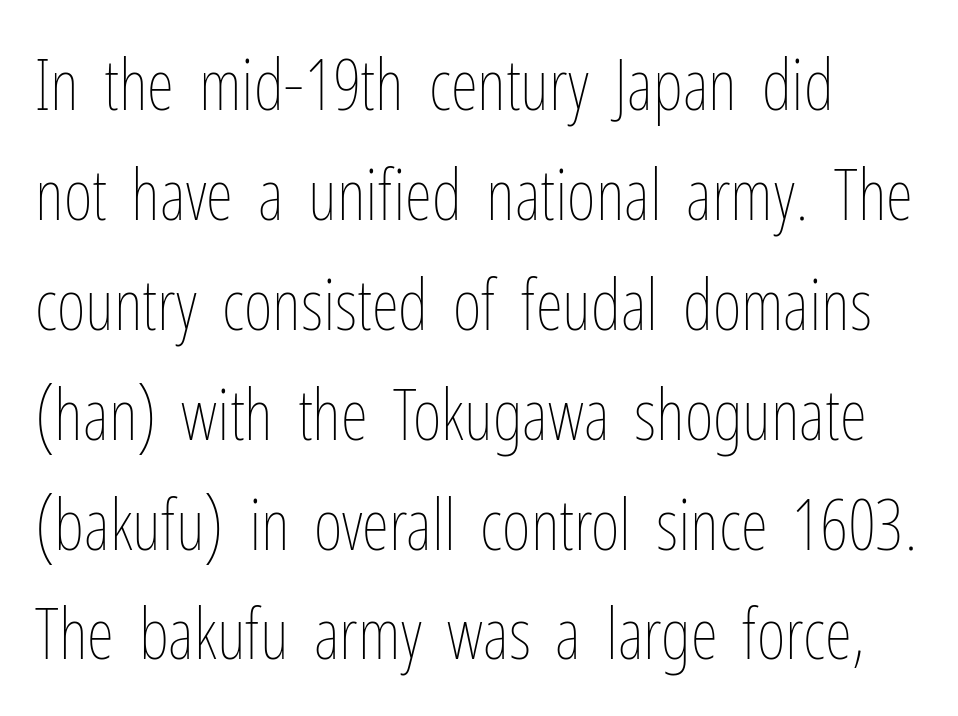
{"italic": "no", "bold": "no", "weight": "thin", "width": "condensed", "stroke_contrast": "low", "x_height": "medium", "monospaced": "no", "underline": "no", "align": "left", "line_spacing": "normal", "line_spacing_ratio": 1.57, "letter_spacing": "normal", "letter_spacing_em": 0.0, "glyph_px": 70}
